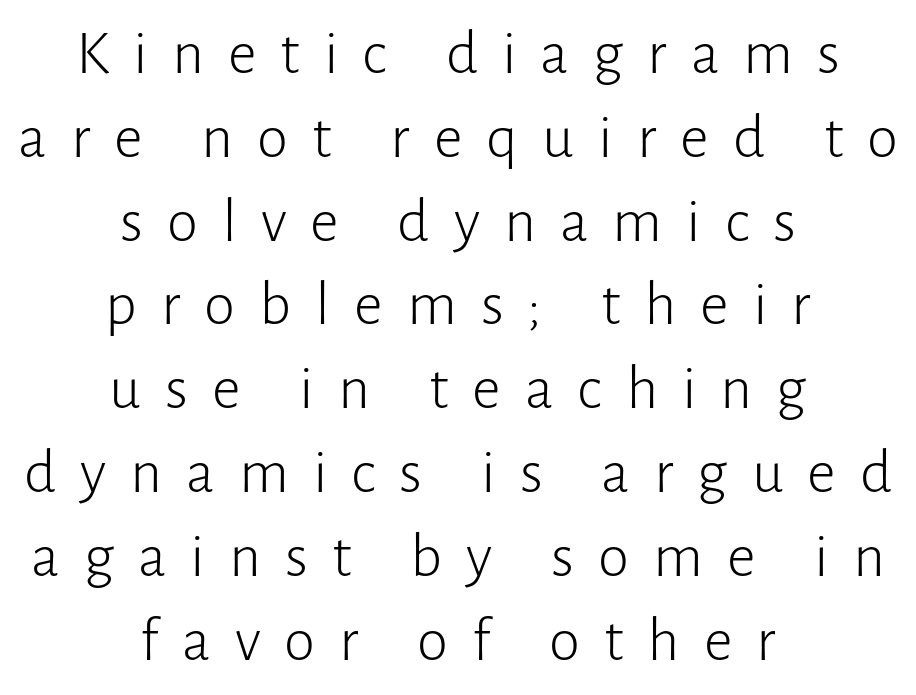
No word sits above an underline. Look at the bottom of the vertical strokes: they stop flat, with no serifs. Does the copy run flush right? No — it is centered line by line. Ink coverage per letter is moderate at most.
